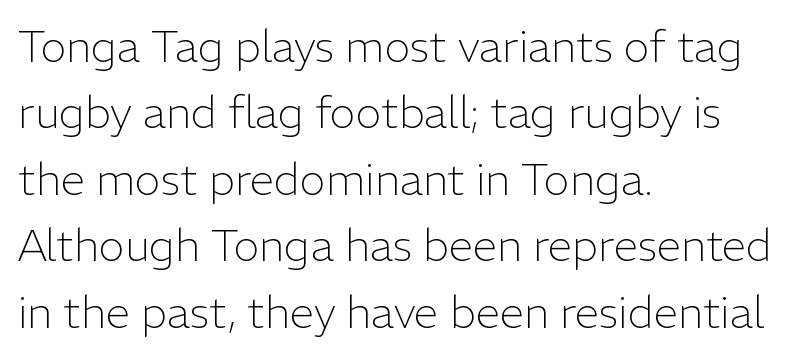
The image shows 44 px light sans-serif type, upright; set left-aligned, normal line spacing (1.51x), normal letter spacing, not underlined; low stroke contrast and a medium x-height.
